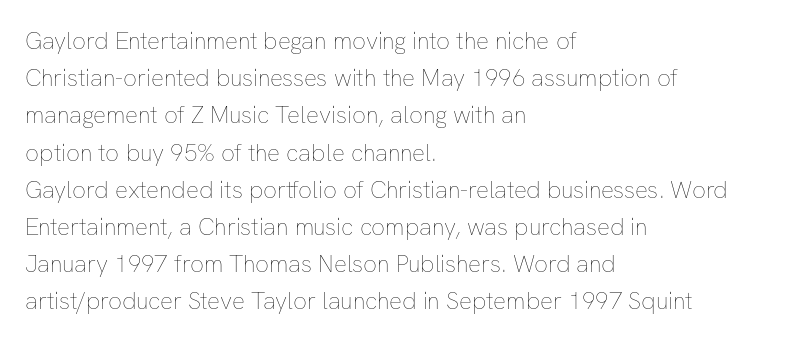
Q: Is the text bold? A: No.
Q: Is the text italic (slanted)? A: No, it is upright.
Q: Is the text underlined? A: No.
Q: How is the paragraph aligned? A: Left-aligned.
Q: Is the spacing between letters normal or unusually wide? A: Normal.
Q: Is the spacing between lines tight, normal or loose? A: Normal.
